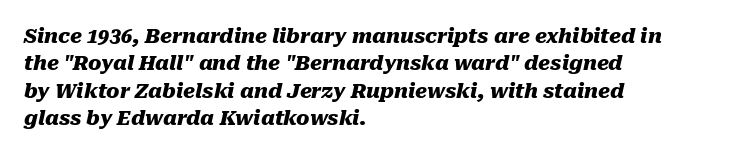
Notice how the passage keeps a crisp vertical edge on the left only. Is the type bold? Yes — the strokes are clearly thick and heavy. The space directly below the letters is spotless. This block has exactly the height ordinary leading produces. The font's italic variant was chosen for this text.
